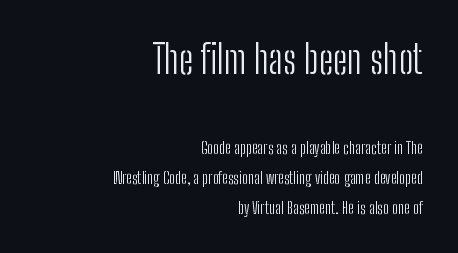
{"serif": "no", "italic": "no", "bold": "no", "weight": "light", "width": "condensed", "stroke_contrast": "low", "x_height": "medium", "monospaced": "no", "underline": "no", "align": "right", "line_spacing_ratio": 1.85, "letter_spacing": "normal", "letter_spacing_em": 0.0, "larger_block": "first", "size_ratio": 2.44, "glyph_px": 39}
